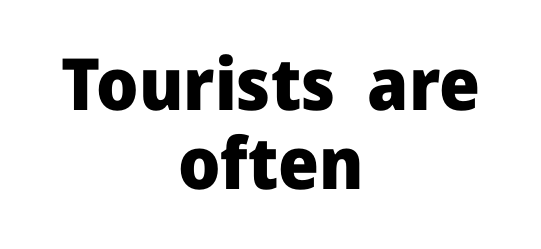
Q: Is the text bold? A: Yes.
Q: Is the text italic (slanted)? A: No, it is upright.
Q: Is the typeface a serif or a sans-serif typeface? A: Sans-serif.
Q: Is the text underlined? A: No.
Q: How is the paragraph aligned? A: Centered.
Q: Is the spacing between letters normal or unusually wide? A: Normal.
Q: Is the spacing between lines tight, normal or loose? A: Tight.
Q: Width (condensed, normal, or wide)? A: Normal.
Q: Stroke contrast? A: Low.
Q: x-height? A: Medium.
Q: Monospaced? A: No.
